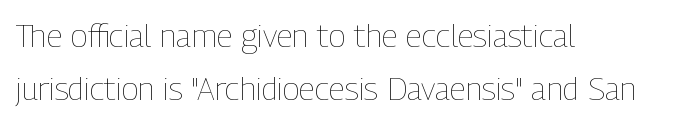
Interline gaps are of average width in this sample. These lines are set flush left with a ragged right edge. You can tell it's not italic because the verticals are truly vertical. The letters advance in unequal steps, a hallmark of proportional type. No word sits above an underline.
